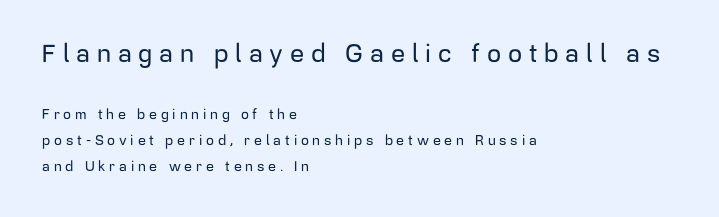
Glyph-to-glyph distance is far greater than everyday printed text. The axis of the letterforms is exactly vertical. Reading down the block, your eye returns to a fixed left position each line. Size contrast runs from large at the top to small at the bottom. The zone under the glyphs is completely vacant.
